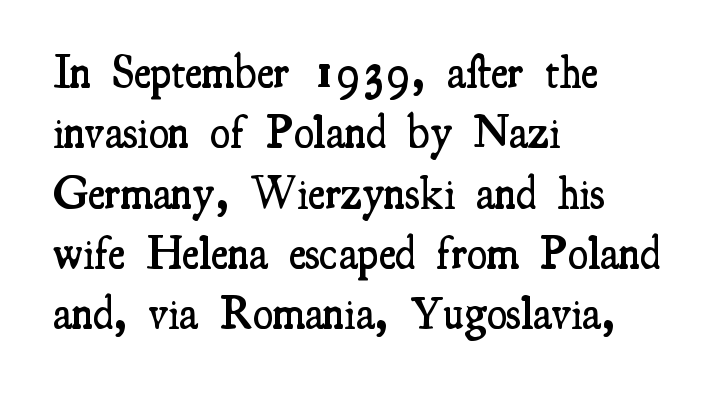
{"serif": "yes", "italic": "no", "bold": "semi", "weight": "semibold", "width": "condensed", "stroke_contrast": "medium", "x_height": "small", "monospaced": "no", "underline": "no", "align": "left", "line_spacing": "normal", "line_spacing_ratio": 1.31, "letter_spacing": "normal", "letter_spacing_em": 0.0, "glyph_px": 46}
